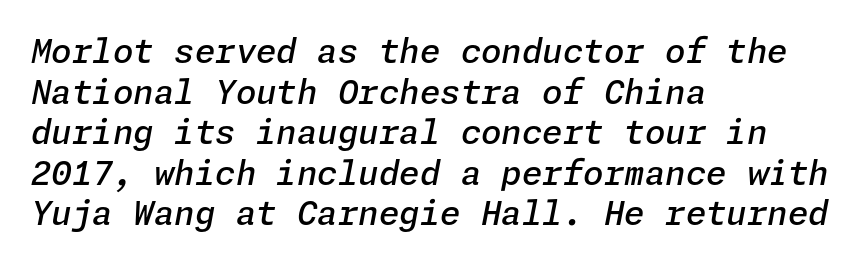
This is oblique type, the kind used for emphasis or titles. These lines keep a tight, regular rhythm from letter to letter. The typesetting leans somewhat heavy: a semibold. Only glyphs here, with clear space below each row. The passage is arranged the way most books set body copy — flush left.
